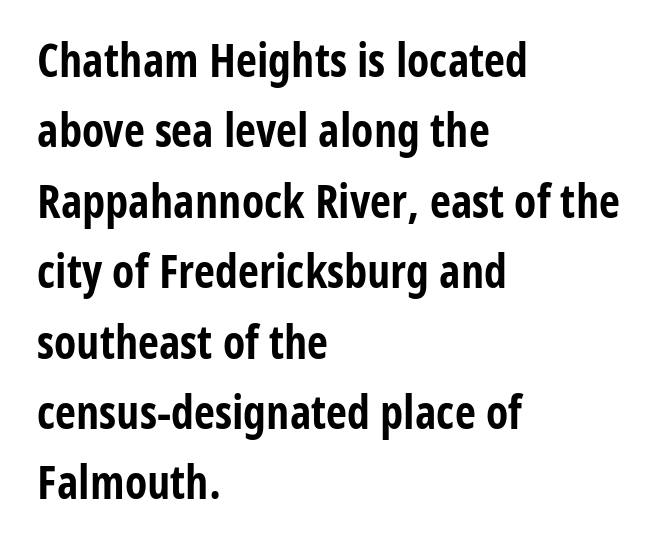
Q: Is the text bold? A: Yes.
Q: Is the text italic (slanted)? A: No, it is upright.
Q: Is the typeface a serif or a sans-serif typeface? A: Sans-serif.
Q: Is the text underlined? A: No.
Q: How is the paragraph aligned? A: Left-aligned.
Q: Is the spacing between letters normal or unusually wide? A: Normal.
Q: Is the spacing between lines tight, normal or loose? A: Normal.
Q: Width (condensed, normal, or wide)? A: Condensed.
Q: Stroke contrast? A: Low.
Q: x-height? A: Medium.
Q: Monospaced? A: No.
